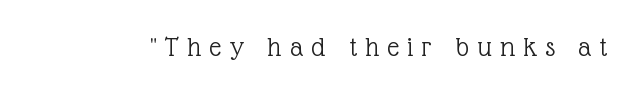
{"serif": "yes", "italic": "no", "bold": "no", "weight": "light", "width": "normal", "x_height": "medium", "monospaced": "no", "underline": "no", "letter_spacing": "wide", "letter_spacing_em": 0.29, "glyph_px": 29}
